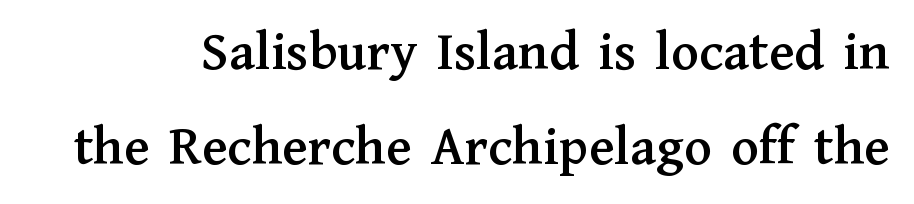
The image shows 57 px serif type, upright; set normal line spacing (1.66x), normal letter spacing, not underlined; medium stroke contrast and a medium x-height.
